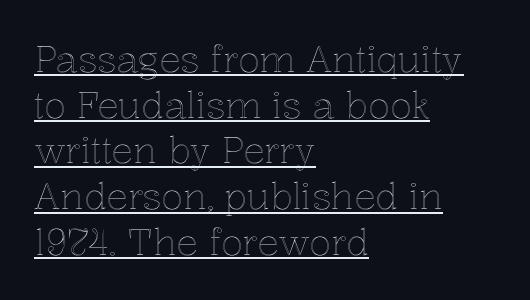
{"italic": "no", "width": "normal", "x_height": "medium", "monospaced": "no", "underline": "yes", "align": "left", "line_spacing": "normal", "line_spacing_ratio": 1.27, "letter_spacing": "normal", "letter_spacing_em": 0.0, "glyph_px": 36}
